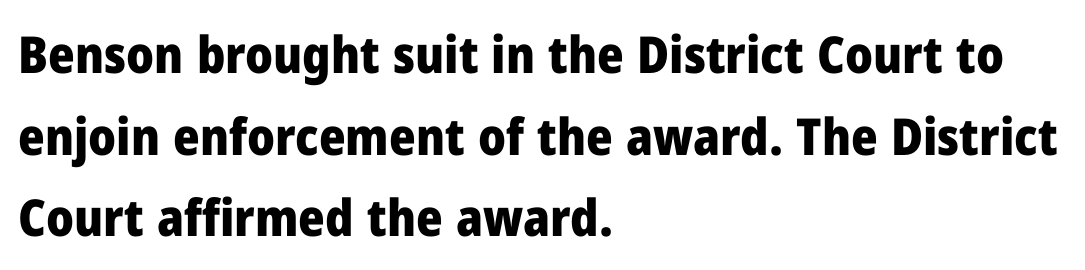
Q: Is the text bold? A: Yes.
Q: Is the text italic (slanted)? A: No, it is upright.
Q: Is the typeface a serif or a sans-serif typeface? A: Sans-serif.
Q: Is the text underlined? A: No.
Q: How is the paragraph aligned? A: Left-aligned.
Q: Is the spacing between letters normal or unusually wide? A: Normal.
Q: Is the spacing between lines tight, normal or loose? A: Normal.
Q: Width (condensed, normal, or wide)? A: Normal.
Q: Stroke contrast? A: Low.
Q: x-height? A: Medium.
Q: Monospaced? A: No.
